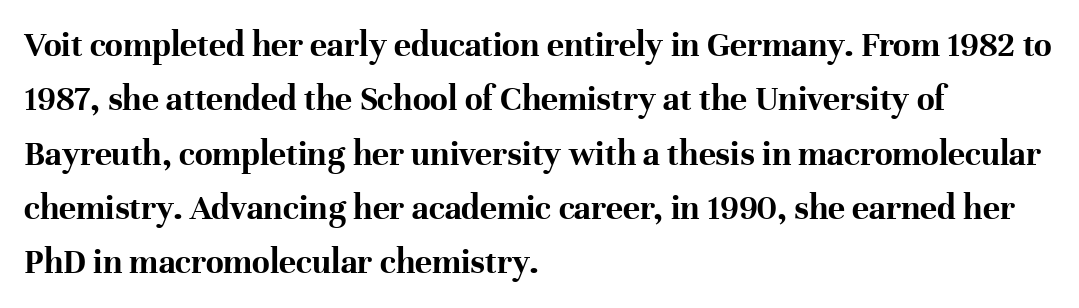
{"serif": "yes", "italic": "no", "bold": "yes", "weight": "bold", "width": "normal", "stroke_contrast": "high", "x_height": "medium", "monospaced": "no", "underline": "no", "align": "left", "line_spacing": "normal", "line_spacing_ratio": 1.51, "letter_spacing": "normal", "letter_spacing_em": 0.0, "glyph_px": 36}
